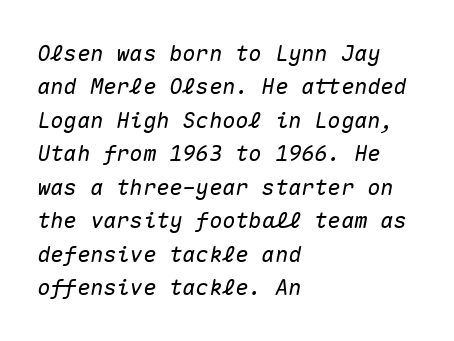
In CSS terms this would be text-align: left. Every character sits at an angle, as italics do. Between one letter and the next there's only the usual sliver of space. Compared with typical paragraphs, the rows here are spaced about the same.
